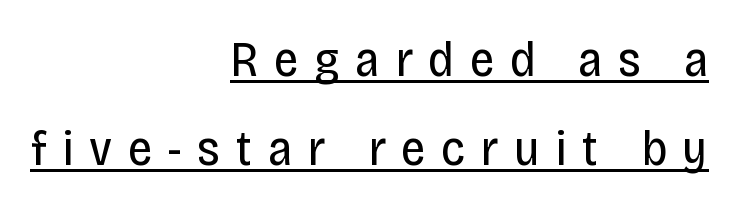
{"serif": "no", "italic": "no", "bold": "no", "weight": "regular", "width": "condensed", "stroke_contrast": "low", "x_height": "large", "monospaced": "no", "underline": "yes", "align": "right", "line_spacing_ratio": 1.79, "letter_spacing": "wide", "letter_spacing_em": 0.31, "glyph_px": 50}
